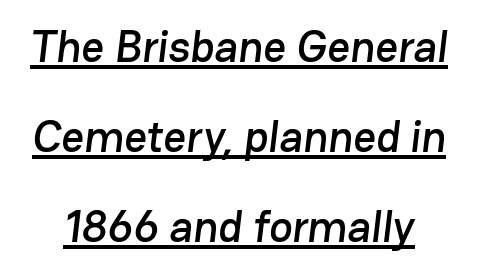
Q: Is the typeface a serif or a sans-serif typeface? A: Sans-serif.
Q: Is the text underlined? A: Yes.
Q: Is the spacing between letters normal or unusually wide? A: Normal.
Q: Is the spacing between lines tight, normal or loose? A: Loose.
Q: Width (condensed, normal, or wide)? A: Normal.
Q: Stroke contrast? A: Low.
Q: x-height? A: Medium.
Q: Monospaced? A: No.
